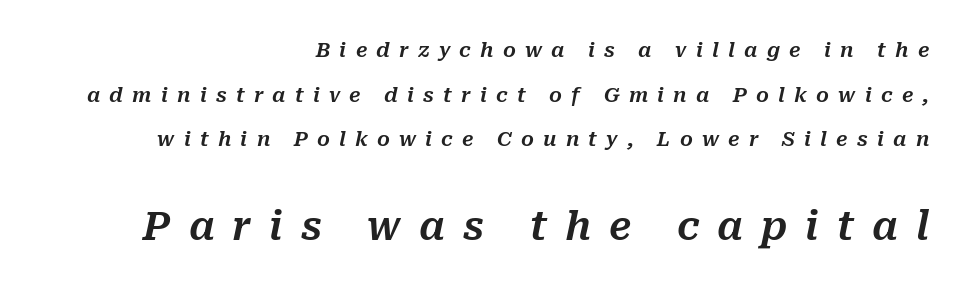
The image shows 39 px text type, italic (leaning right); set right-aligned, loose line spacing (2.23x), unusually wide letter spacing (+0.46 em), not underlined; the second (bottom) block is 1.95x larger; medium stroke contrast and a medium x-height.
